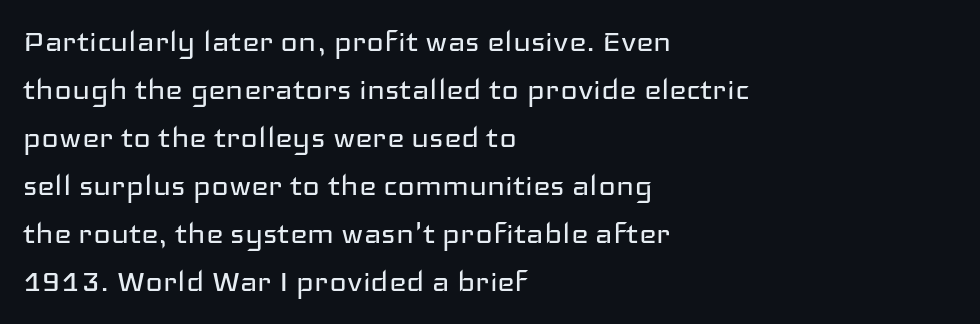
The image shows 37 px regular-weight, wide sans-serif type, upright; set left-aligned, normal line spacing (1.3x), normal letter spacing, not underlined; low stroke contrast and a medium x-height.
